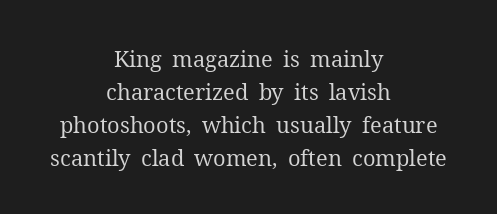
The passage shown stacks its lines at a standard gap. Weight: not bold — regular or lighter. The strip under each line holds only bare page. What stands out about the letter spacing? Nothing — it is the standard amount.
